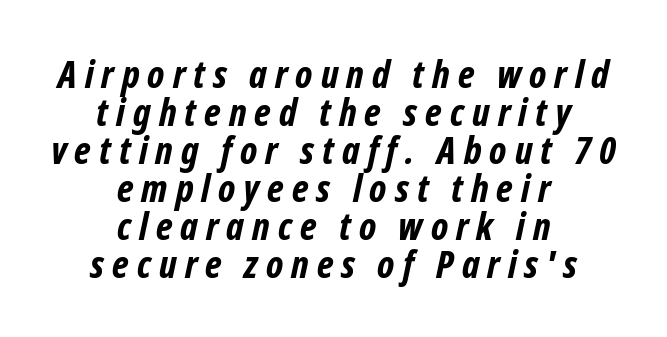
The image shows 38 px bold, condensed sans-serif type; set centered, tight line spacing (1.0x), unusually wide letter spacing (+0.21 em), not underlined; low stroke contrast and a medium x-height.
